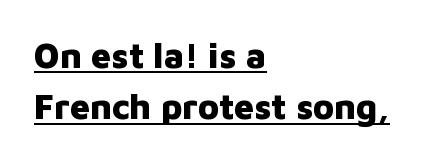
{"serif": "no", "italic": "no", "bold": "yes", "weight": "heavy", "width": "normal", "stroke_contrast": "low", "x_height": "medium", "monospaced": "no", "underline": "yes", "align": "left", "line_spacing": "normal", "line_spacing_ratio": 1.47, "letter_spacing": "normal", "letter_spacing_em": 0.0, "glyph_px": 35}
